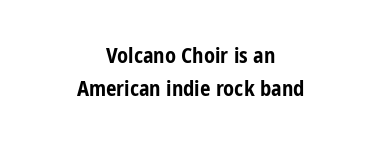
{"italic": "no", "bold": "yes", "underline": "no", "align": "center", "line_spacing": "normal", "line_spacing_ratio": 1.59, "letter_spacing": "normal", "letter_spacing_em": 0.0, "glyph_px": 21}
